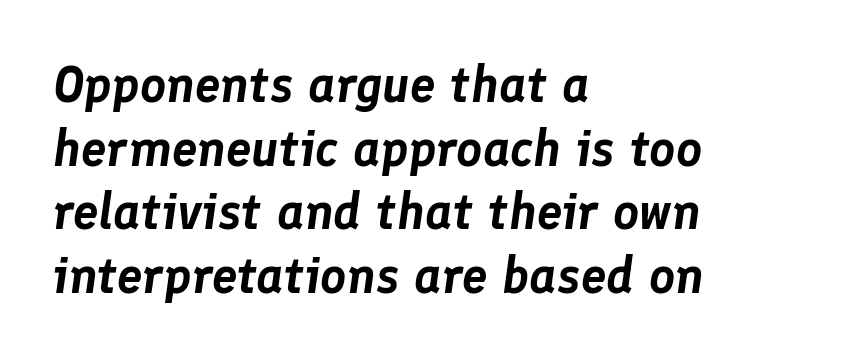
The image shows 51 px text type, italic (leaning right); set left-aligned, normal line spacing (1.25x), normal letter spacing, not underlined; low stroke contrast and a medium x-height.
